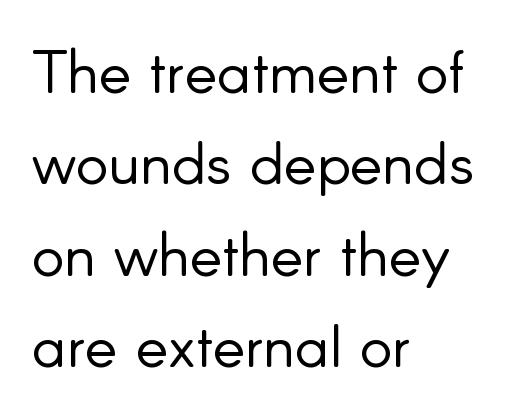
The image shows 61 px light sans-serif type, upright; set left-aligned, normal line spacing (1.5x), normal letter spacing, not underlined; low stroke contrast and a small x-height.
